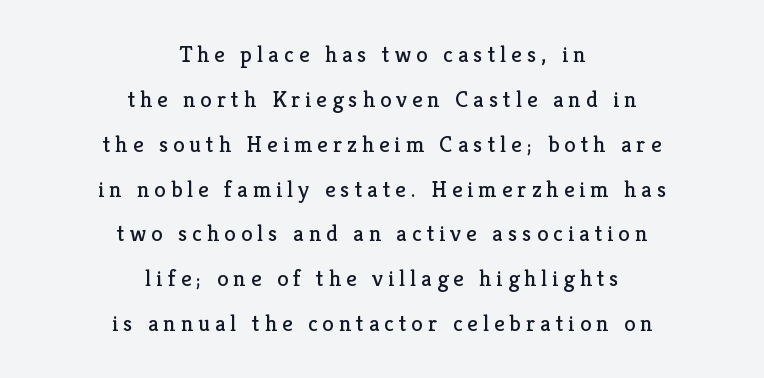
{"italic": "no", "bold": "no", "underline": "no", "align": "center", "line_spacing": "loose", "line_spacing_ratio": 1.95, "letter_spacing": "wide", "letter_spacing_em": 0.22, "glyph_px": 23}
